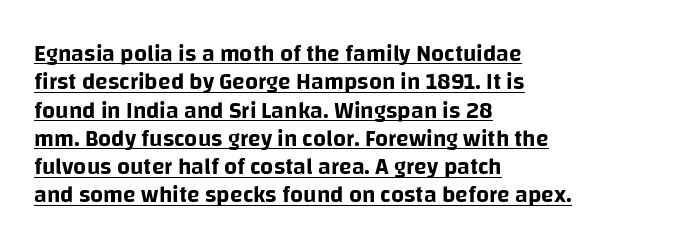
Q: Is the text italic (slanted)? A: No, it is upright.
Q: Is the text underlined? A: Yes.
Q: How is the paragraph aligned? A: Left-aligned.
Q: Is the spacing between letters normal or unusually wide? A: Normal.
